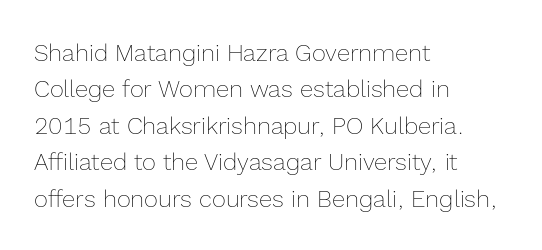
{"italic": "no", "bold": "no", "underline": "no", "align": "left", "line_spacing": "normal", "line_spacing_ratio": 1.52, "letter_spacing": "normal", "letter_spacing_em": 0.0, "glyph_px": 24}
